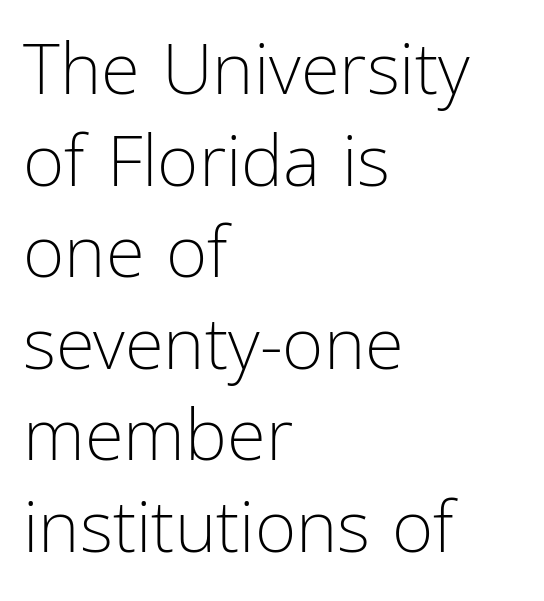
Q: Is the text bold? A: No.
Q: Is the text italic (slanted)? A: No, it is upright.
Q: Is the typeface a serif or a sans-serif typeface? A: Sans-serif.
Q: Is the text underlined? A: No.
Q: How is the paragraph aligned? A: Left-aligned.
Q: Is the spacing between letters normal or unusually wide? A: Normal.
Q: Is the spacing between lines tight, normal or loose? A: Normal.
Q: Width (condensed, normal, or wide)? A: Condensed.
Q: Stroke contrast? A: Low.
Q: x-height? A: Medium.
Q: Monospaced? A: No.
